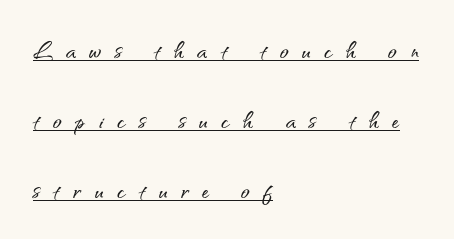
{"serif": "no", "width": "normal", "stroke_contrast": "medium", "x_height": "small", "monospaced": "no", "underline": "yes", "align": "left", "line_spacing": "loose", "line_spacing_ratio": 2.41, "letter_spacing": "wide", "letter_spacing_em": 0.47, "glyph_px": 29}
